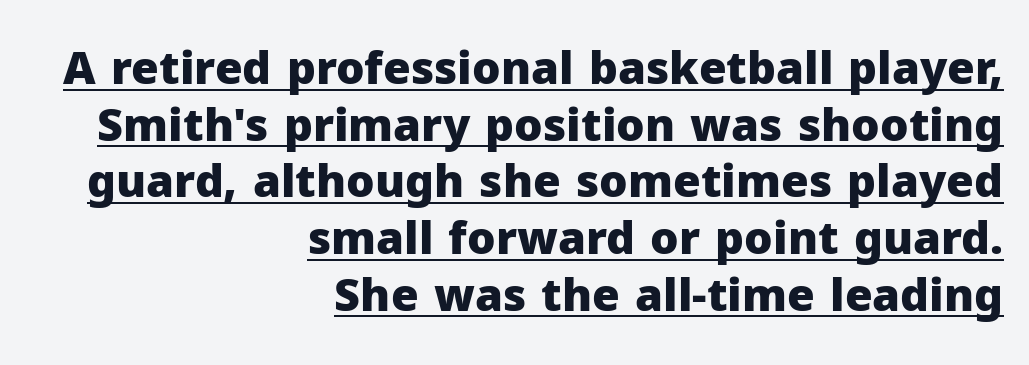
{"serif": "no", "italic": "no", "bold": "yes", "weight": "heavy", "width": "normal", "stroke_contrast": "low", "x_height": "medium", "monospaced": "no", "underline": "yes", "align": "right", "line_spacing": "normal", "line_spacing_ratio": 1.26, "letter_spacing": "normal", "letter_spacing_em": 0.0, "glyph_px": 45}
